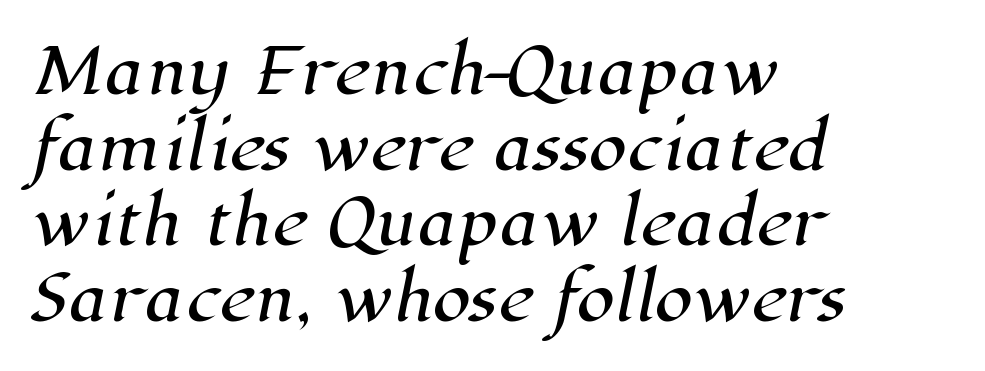
Q: Is the typeface a serif or a sans-serif typeface? A: Serif.
Q: Is the text underlined? A: No.
Q: How is the paragraph aligned? A: Left-aligned.
Q: Is the spacing between letters normal or unusually wide? A: Normal.
Q: Width (condensed, normal, or wide)? A: Normal.
Q: Stroke contrast? A: High.
Q: x-height? A: Medium.
Q: Monospaced? A: No.
